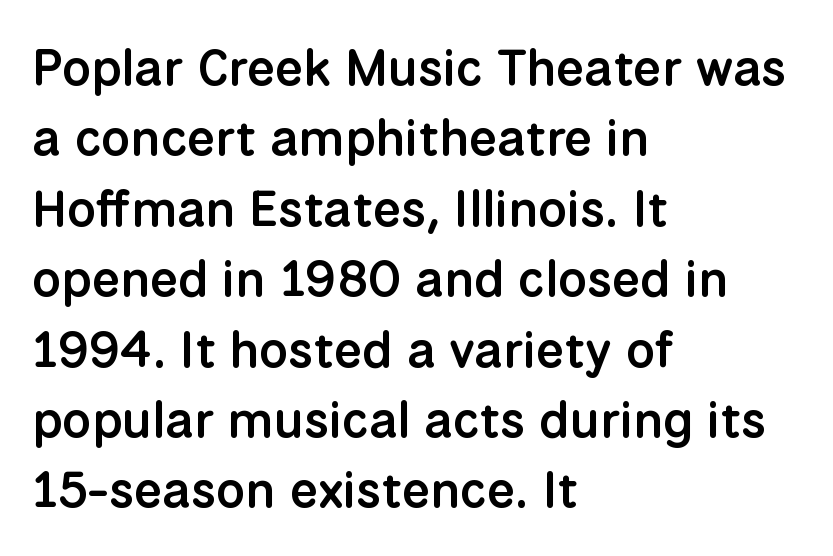
The image shows 51 px semibold sans-serif type, upright; set left-aligned, normal line spacing (1.38x), normal letter spacing, not underlined; low stroke contrast and a medium x-height.
